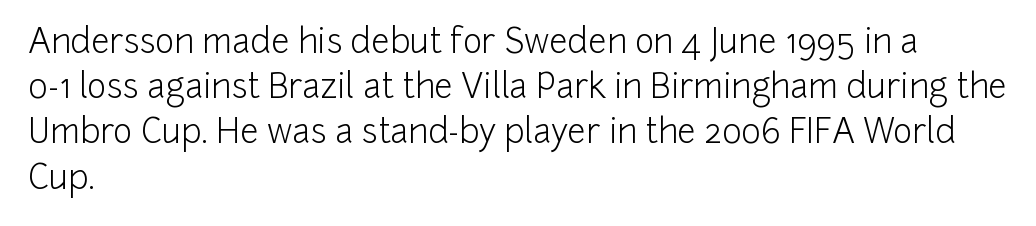
The image shows 33 px light sans-serif type, upright; set left-aligned, normal line spacing (1.37x), normal letter spacing, not underlined; low stroke contrast and a medium x-height.
